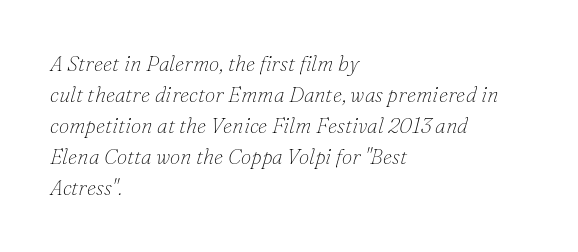
{"italic": "yes", "lean": "right", "slant_degrees": 16, "bold": "no", "underline": "no", "align": "left", "line_spacing": "normal", "line_spacing_ratio": 1.48, "letter_spacing": "normal", "letter_spacing_em": 0.0, "glyph_px": 21}
